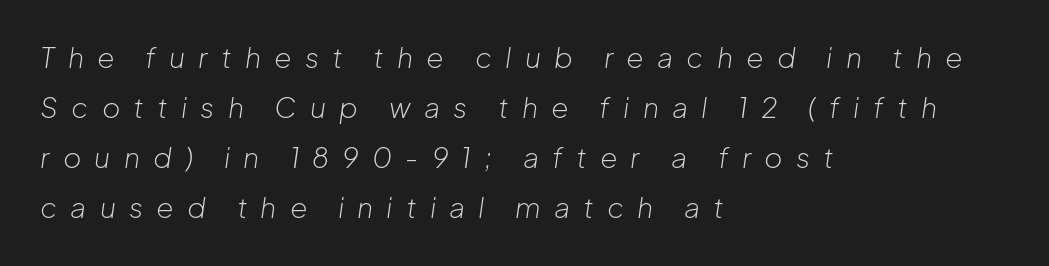
The face used here is rendered with a markedly widened letterfit. Style check: oblique. The compositor pushed each line to the left boundary. The rendering uses natural spacing where letterforms have individual widths. Is the type heavy? It reads as light-to-regular instead.
